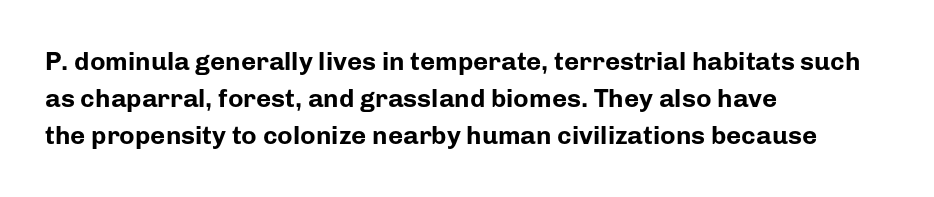
{"italic": "no", "bold": "yes", "underline": "no", "align": "left", "line_spacing": "normal", "line_spacing_ratio": 1.43, "letter_spacing": "normal", "letter_spacing_em": 0.0, "glyph_px": 26}
